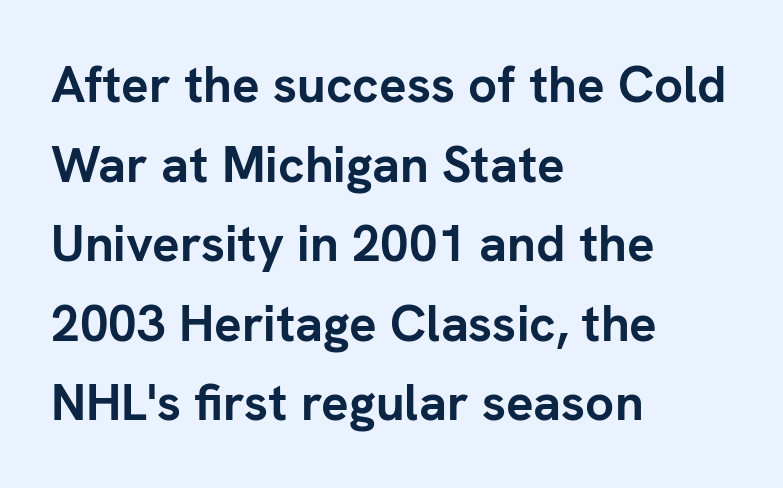
Q: Is the text bold? A: Yes.
Q: Is the text italic (slanted)? A: No, it is upright.
Q: Is the typeface a serif or a sans-serif typeface? A: Sans-serif.
Q: Is the text underlined? A: No.
Q: How is the paragraph aligned? A: Left-aligned.
Q: Is the spacing between letters normal or unusually wide? A: Normal.
Q: Is the spacing between lines tight, normal or loose? A: Normal.
Q: Width (condensed, normal, or wide)? A: Normal.
Q: Stroke contrast? A: Low.
Q: x-height? A: Medium.
Q: Monospaced? A: No.
